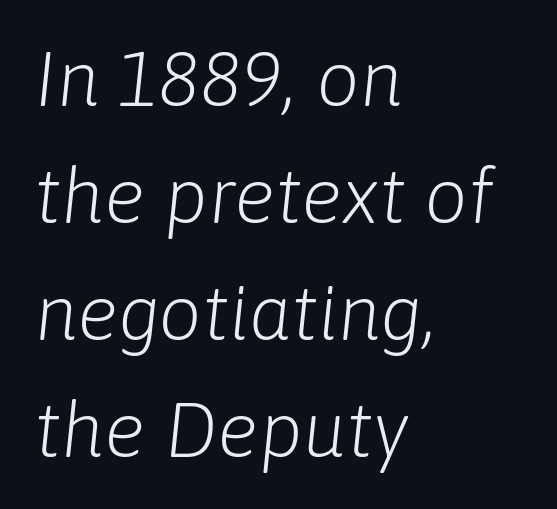
The image shows 77 px light type, italic (leaning right); set left-aligned, normal line spacing (1.52x), normal letter spacing, not underlined; low stroke contrast and a medium x-height.
